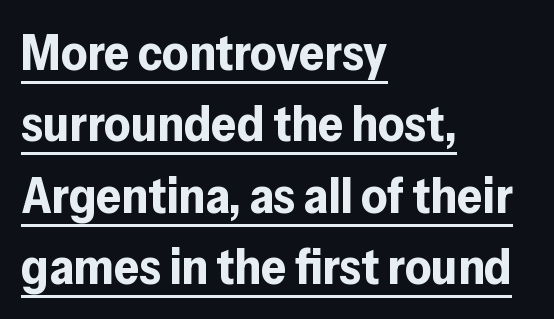
The lettering stays uniformly vertical, giving the passage a roman look. Underlining? Definitely there. The tracking reads as untouched default to a designer's eye. Which margin do the lines hug? The left one — the right edge is uneven. Students, this is bold: see how much ink each stroke carries. Line spacing here is normal.
